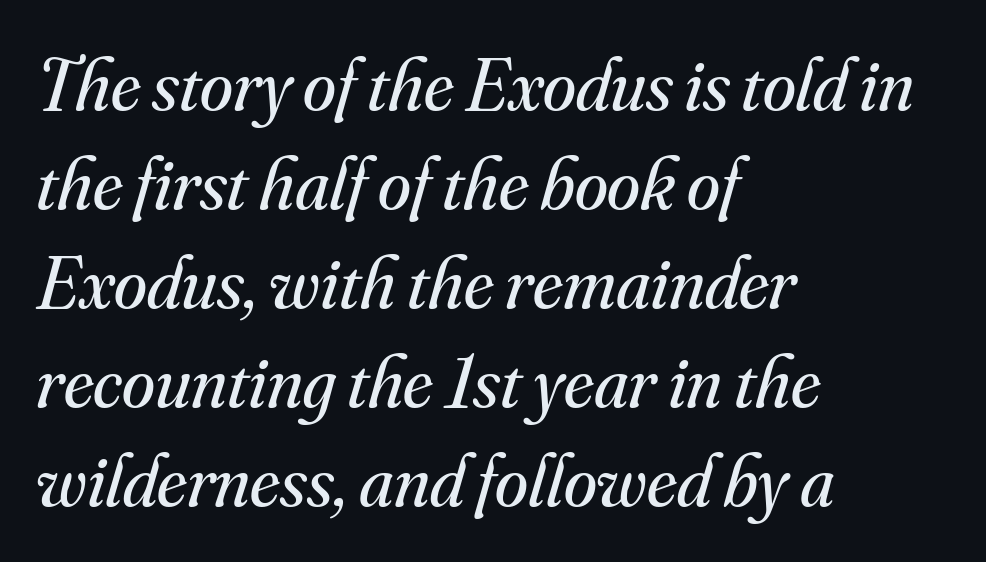
The image shows 75 px regular-weight serif type, italic (leaning right); set left-aligned, normal line spacing (1.32x), normal letter spacing, not underlined; medium stroke contrast and a small x-height.
